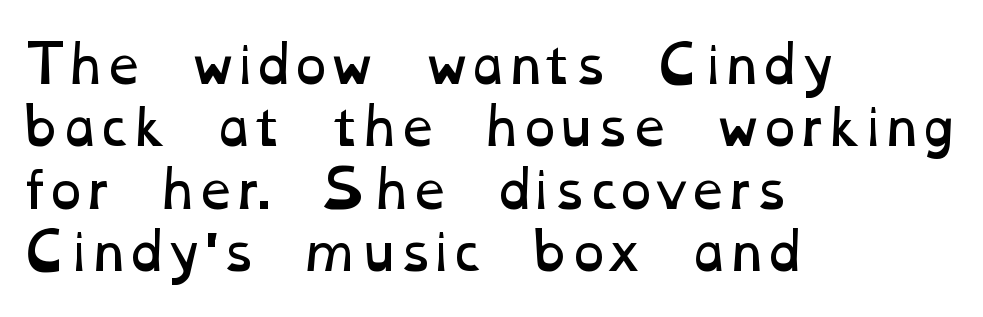
Q: Is the text bold? A: No.
Q: Is the text underlined? A: No.
Q: How is the paragraph aligned? A: Left-aligned.
Q: Is the spacing between letters normal or unusually wide? A: Normal.
Q: Is the spacing between lines tight, normal or loose? A: Normal.
Q: Width (condensed, normal, or wide)? A: Wide.
Q: Stroke contrast? A: Low.
Q: x-height? A: Medium.
Q: Monospaced? A: No.
